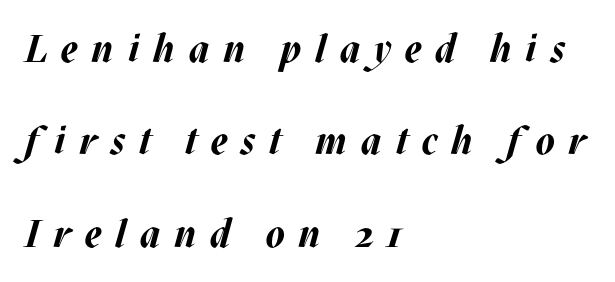
The image shows 38 px bold type, italic (leaning right); set left-aligned, loose line spacing (2.43x), unusually wide letter spacing (+0.36 em), not underlined; medium stroke contrast and a large x-height.
